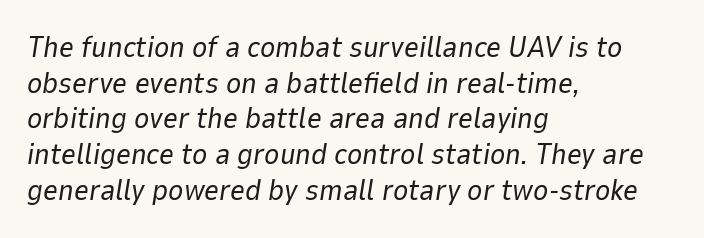
The image shows 29 px regular-weight type, italic (leaning right); set left-aligned, line spacing 1.23x, normal letter spacing, not underlined; low stroke contrast and a medium x-height.
